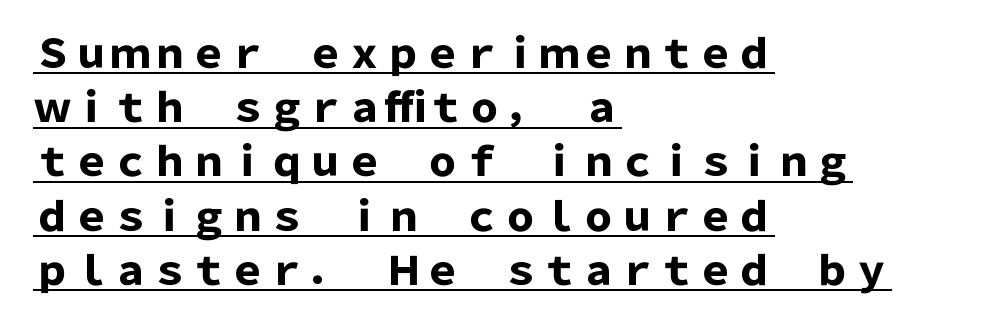
Q: Is the text bold? A: Yes.
Q: Is the text italic (slanted)? A: No, it is upright.
Q: Is the typeface a serif or a sans-serif typeface? A: Sans-serif.
Q: Is the text underlined? A: Yes.
Q: How is the paragraph aligned? A: Left-aligned.
Q: Is the spacing between letters normal or unusually wide? A: Normal.
Q: Is the spacing between lines tight, normal or loose? A: Normal.
Q: Width (condensed, normal, or wide)? A: Normal.
Q: Stroke contrast? A: Low.
Q: x-height? A: Medium.
Q: Monospaced? A: No.
